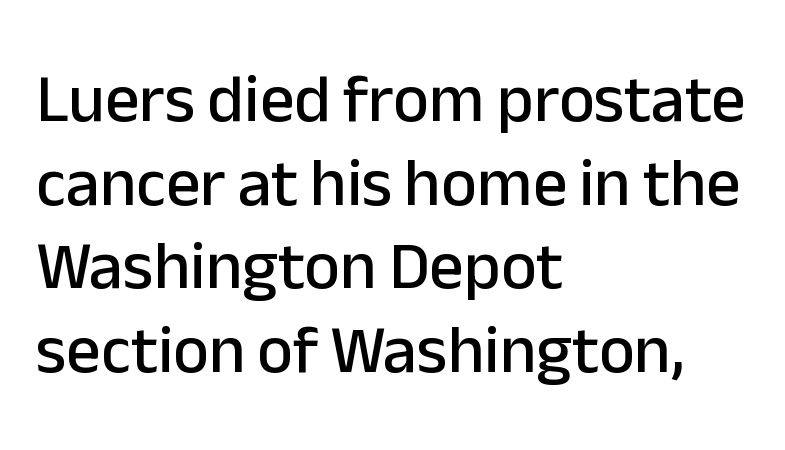
The image shows 68 px sans-serif type, upright; set left-aligned, line spacing 1.23x, normal letter spacing, not underlined; low stroke contrast and a medium x-height.
